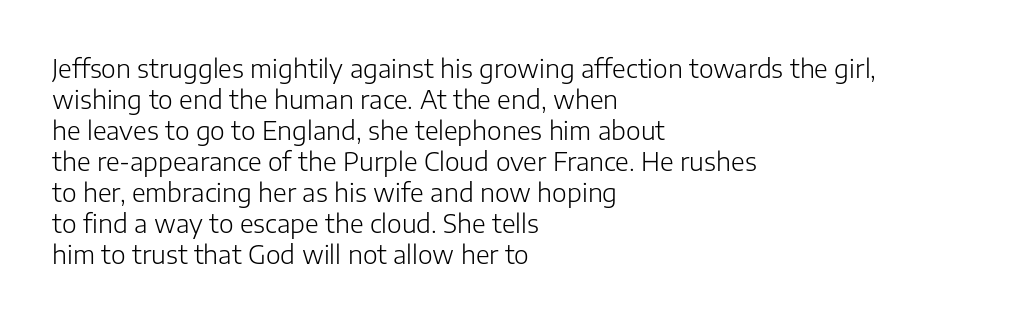
{"italic": "no", "bold": "no", "underline": "no", "align": "left", "line_spacing_ratio": 1.24, "letter_spacing": "normal", "letter_spacing_em": 0.0, "glyph_px": 25}
